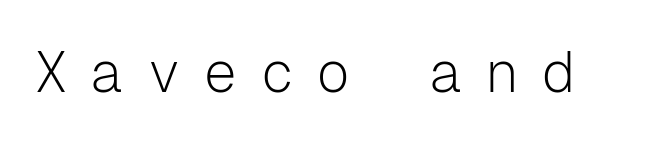
{"serif": "no", "italic": "no", "bold": "no", "weight": "light", "width": "normal", "stroke_contrast": "low", "x_height": "medium", "monospaced": "yes", "underline": "no", "letter_spacing": "wide", "letter_spacing_em": 0.39, "glyph_px": 57}
